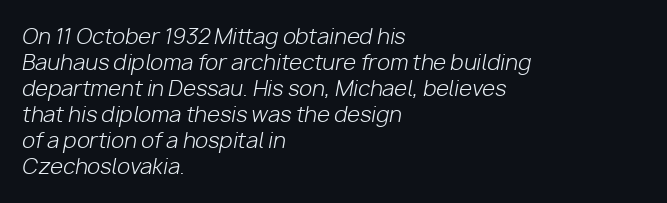
When letters slant like this, we call the style italic. Layout note: lines flush left. A typesetter would call this zero additional tracking. The cut favours lightness, reaching ordinary text weight at its darkest. The passage shown is not underscored anywhere.
